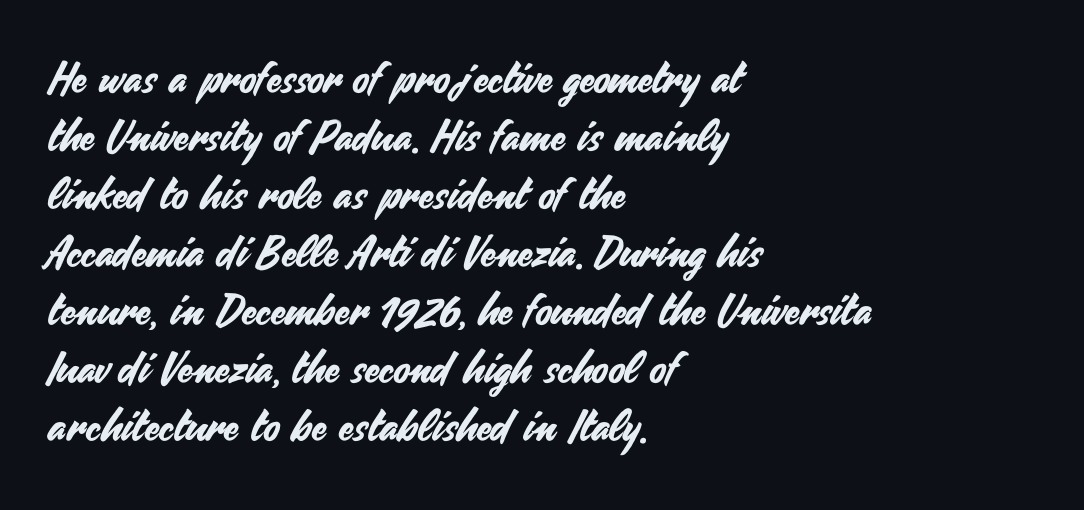
{"serif": "no", "width": "normal", "stroke_contrast": "medium", "x_height": "small", "monospaced": "no", "underline": "no", "align": "left", "line_spacing": "normal", "line_spacing_ratio": 1.35, "letter_spacing": "normal", "letter_spacing_em": 0.0, "glyph_px": 43}
